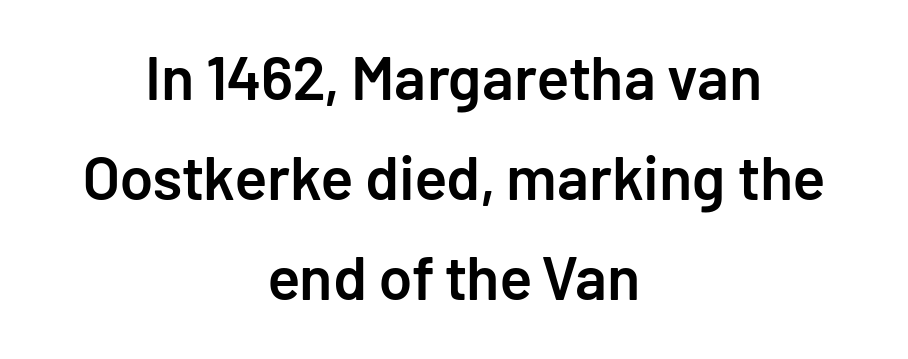
{"serif": "no", "italic": "no", "bold": "semi", "weight": "semibold", "width": "normal", "stroke_contrast": "low", "x_height": "medium", "monospaced": "no", "underline": "no", "align": "center", "line_spacing": "normal", "line_spacing_ratio": 1.64, "letter_spacing": "normal", "letter_spacing_em": 0.0, "glyph_px": 61}
